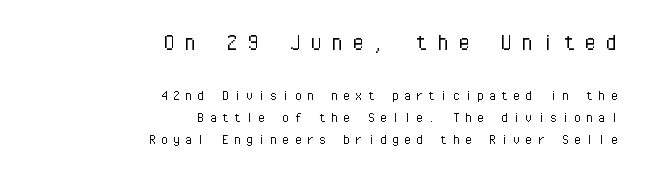
{"italic": "no", "bold": "no", "underline": "no", "align": "right", "line_spacing": "normal", "line_spacing_ratio": 1.46, "letter_spacing": "wide", "letter_spacing_em": 0.31, "larger_block": "first", "size_ratio": 1.73, "glyph_px": 26}
